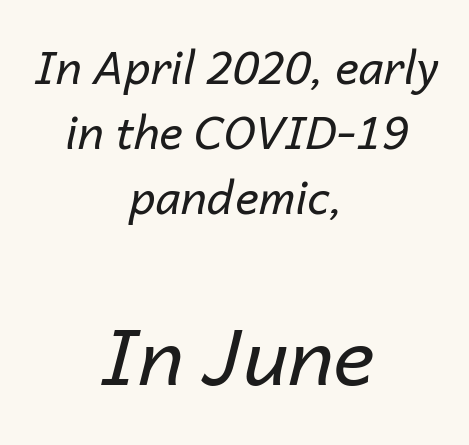
Typesetter's note — lower block bumped up in size, upper block left smaller. The tracking reads as untouched default to a designer's eye. The weight tops out at a normal text grade. The area under the type is left untouched.
